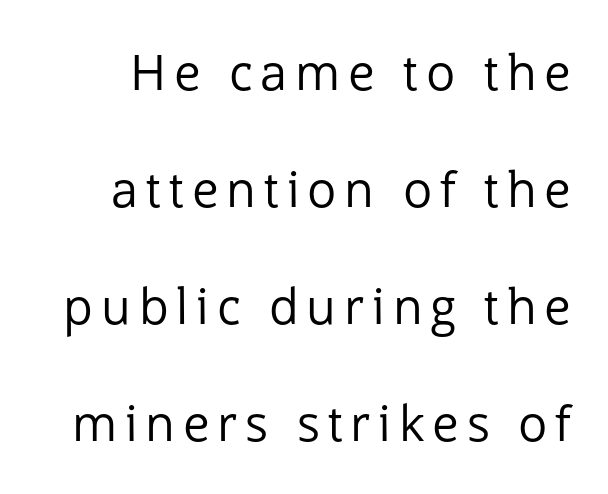
You can tell from the bare stems that sans-serif type was used. Letters have the restrained weight of plain body copy at most. Note the varied advance widths — an 'i' is clearly narrower than an 'm'. Airy leading. This sample uses an upright cut, with every glyph sitting square on the baseline.
